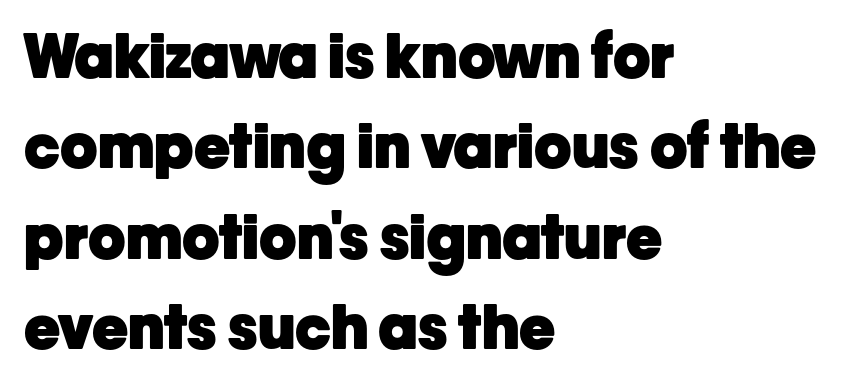
The image shows 61 px heavy sans-serif type, upright; set left-aligned, normal line spacing (1.48x), normal letter spacing, not underlined; low stroke contrast and a medium x-height.
